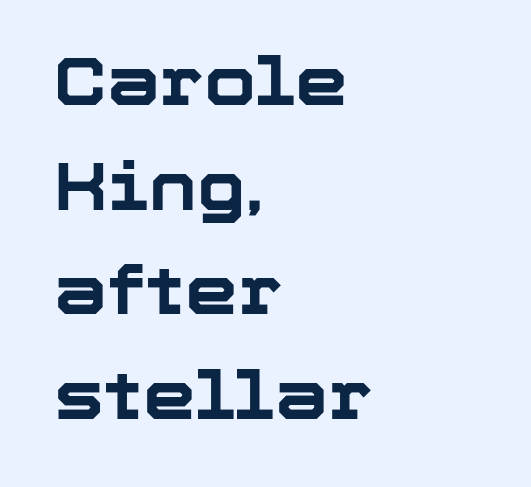
The image shows 67 px bold sans-serif type, upright; set left-aligned, normal line spacing (1.56x), normal letter spacing, not underlined; low stroke contrast and a medium x-height.
